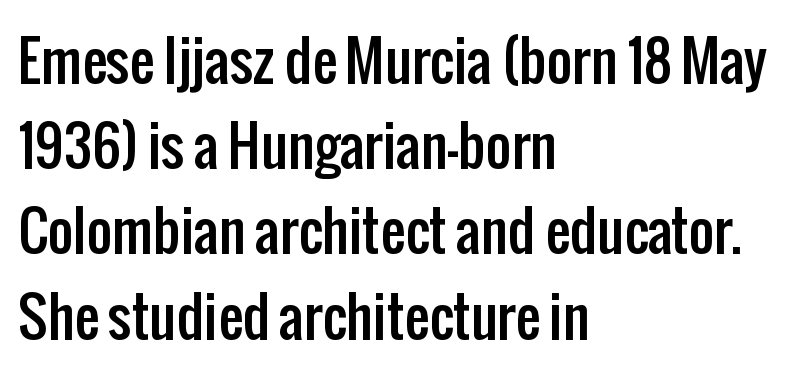
The image shows 55 px condensed sans-serif type, upright; set left-aligned, normal line spacing (1.55x), normal letter spacing, not underlined; low stroke contrast and a medium x-height.
